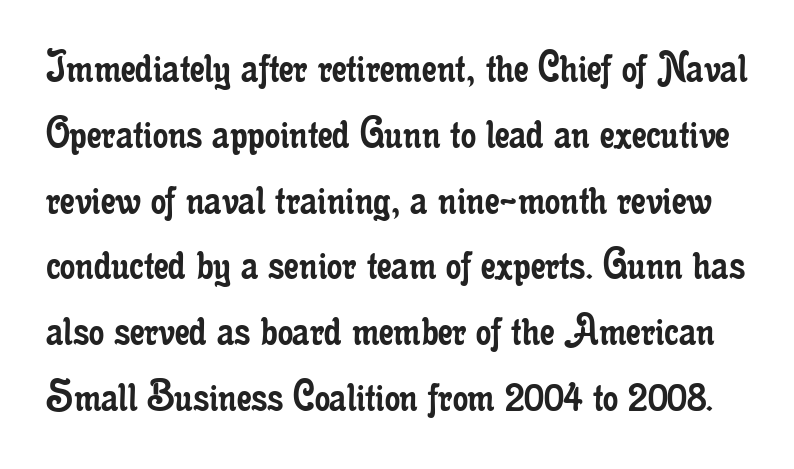
The image shows 48 px regular-weight, condensed serif type, upright; set normal line spacing (1.37x), normal letter spacing, not underlined; low stroke contrast and a small x-height.
